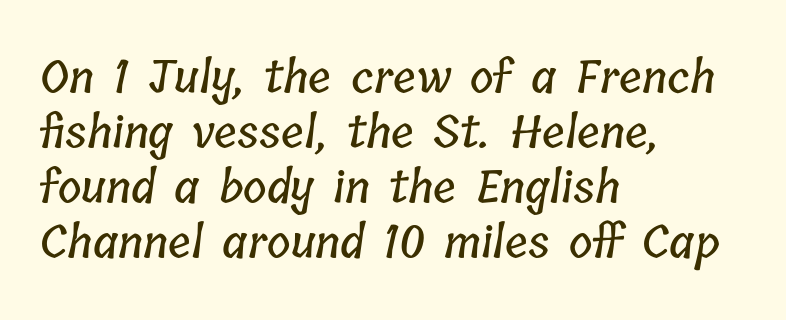
{"width": "condensed", "stroke_contrast": "low", "x_height": "medium", "monospaced": "no", "underline": "no", "align": "left", "line_spacing_ratio": 1.22, "letter_spacing": "normal", "letter_spacing_em": 0.0, "glyph_px": 45}
